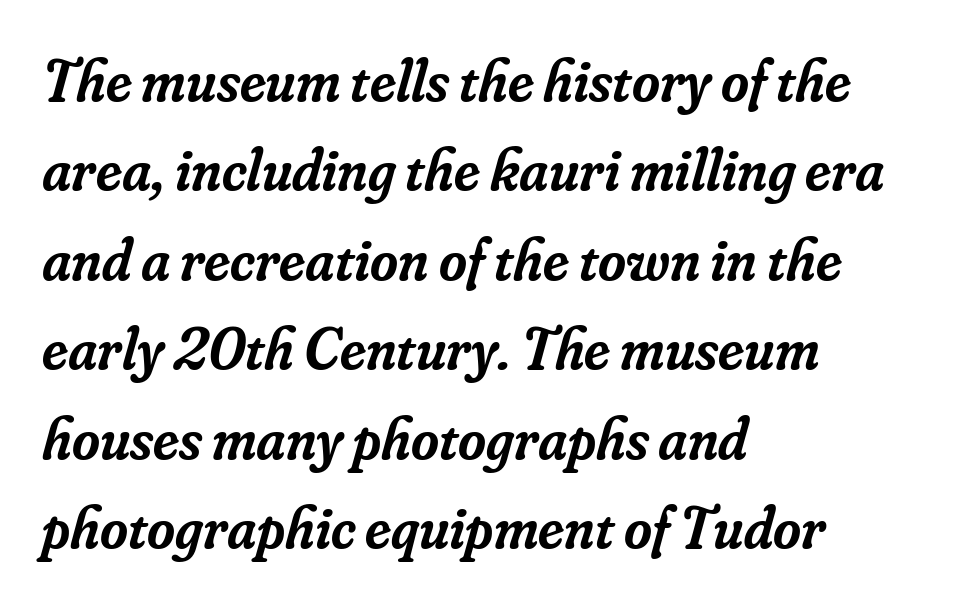
{"serif": "yes", "italic": "yes", "lean": "right", "slant_degrees": 16, "bold": "semi", "weight": "semibold", "width": "normal", "stroke_contrast": "low", "x_height": "small", "monospaced": "no", "underline": "no", "align": "left", "line_spacing": "normal", "line_spacing_ratio": 1.49, "letter_spacing": "normal", "letter_spacing_em": 0.0, "glyph_px": 60}
